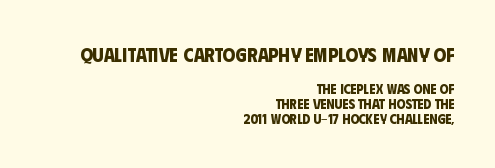
Size hierarchy here favors the leading block over the trailing one. Each glyph is drawn with heavy, bold strokes. What stands out about the letter spacing? Nothing — it is the standard amount. The paragraph has a hard right edge and a soft left edge. Cramped leading.
